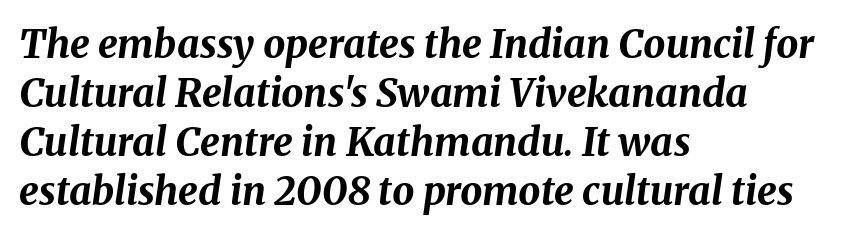
The image shows 39 px bold type, italic (leaning right); set left-aligned, normal line spacing (1.26x), normal letter spacing, not underlined; medium stroke contrast and a medium x-height.
